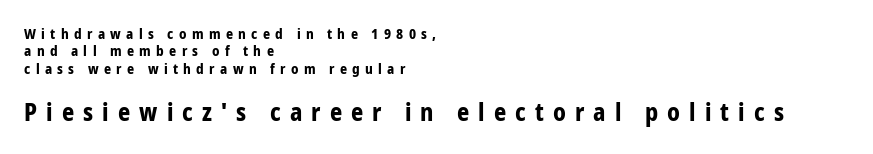
{"italic": "no", "bold": "yes", "underline": "no", "align": "left", "line_spacing_ratio": 1.24, "letter_spacing": "wide", "letter_spacing_em": 0.38, "larger_block": "second", "size_ratio": 1.71, "glyph_px": 24}
